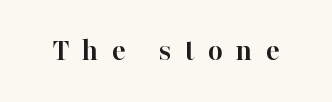
{"serif": "yes", "italic": "no", "bold": "yes", "weight": "semibold", "width": "normal", "stroke_contrast": "high", "x_height": "medium", "monospaced": "no", "underline": "no", "letter_spacing": "wide", "letter_spacing_em": 0.42, "glyph_px": 32}
